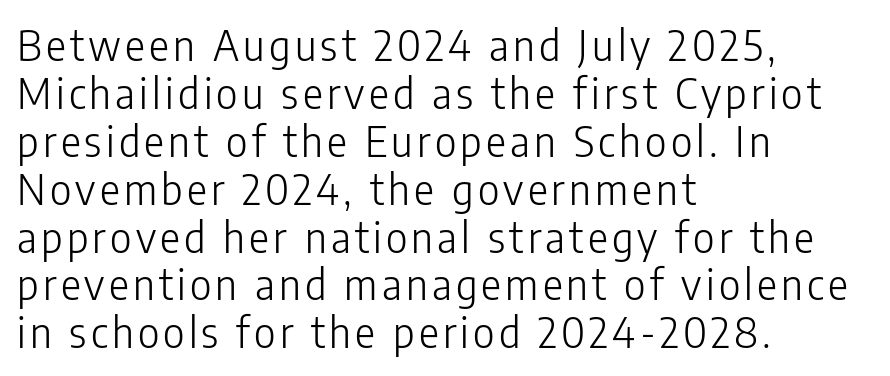
The image shows 42 px light, condensed sans-serif type, upright; set left-aligned, tight line spacing (1.14x), not underlined; low stroke contrast and a medium x-height.
